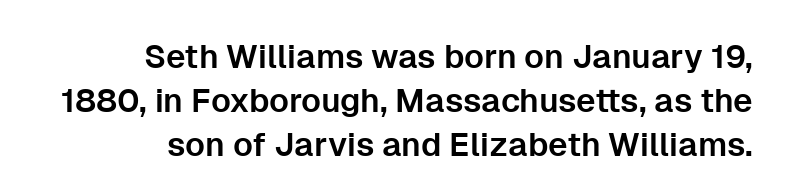
There is no visible air inserted between adjacent glyphs. The strip under each line holds only bare page. The designer went with a sans here, leaving each stem footless. A typesetter would call this proportional, since set widths differ per character.
